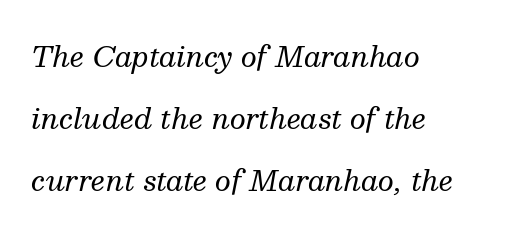
Q: Is the text bold? A: No.
Q: Is the text italic (slanted)? A: Yes, it leans right by about 13 degrees.
Q: Is the typeface a serif or a sans-serif typeface? A: Serif.
Q: Is the text underlined? A: No.
Q: How is the paragraph aligned? A: Left-aligned.
Q: Is the spacing between letters normal or unusually wide? A: Normal.
Q: Is the spacing between lines tight, normal or loose? A: Loose.
Q: Width (condensed, normal, or wide)? A: Normal.
Q: Stroke contrast? A: Medium.
Q: x-height? A: Medium.
Q: Monospaced? A: No.
